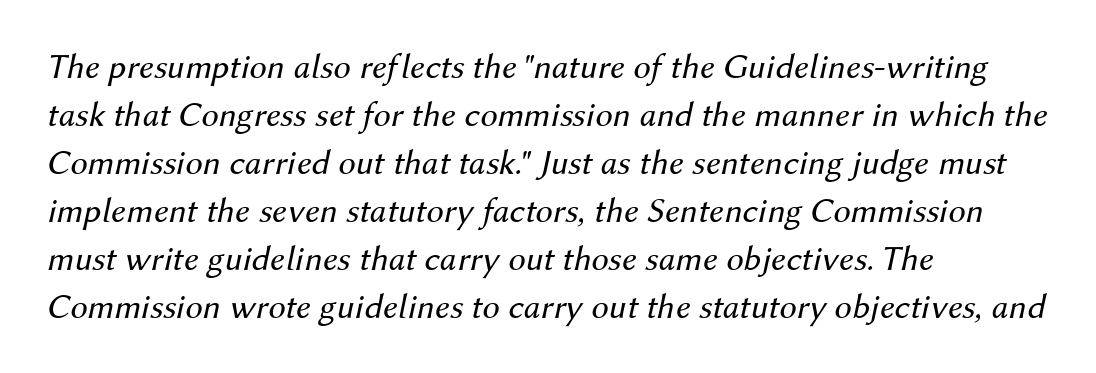
Q: Is the text bold? A: No.
Q: Is the text italic (slanted)? A: Yes, it leans right by about 12 degrees.
Q: Is the text underlined? A: No.
Q: How is the paragraph aligned? A: Left-aligned.
Q: Is the spacing between letters normal or unusually wide? A: Normal.
Q: Is the spacing between lines tight, normal or loose? A: Normal.
Q: Width (condensed, normal, or wide)? A: Normal.
Q: Stroke contrast? A: Medium.
Q: x-height? A: Medium.
Q: Monospaced? A: No.
